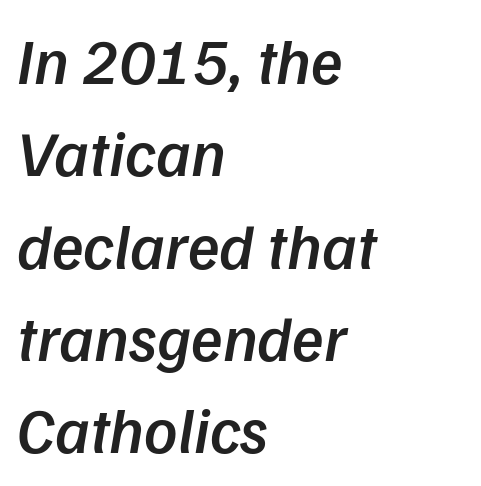
The image shows 65 px semibold sans-serif type; set left-aligned, normal line spacing (1.42x), normal letter spacing, not underlined; low stroke contrast and a medium x-height.
